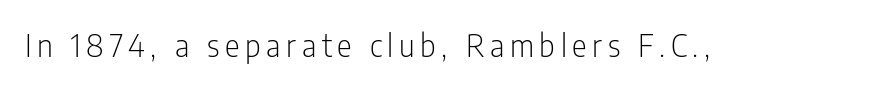
{"serif": "no", "italic": "no", "bold": "no", "weight": "light", "width": "condensed", "stroke_contrast": "low", "x_height": "medium", "monospaced": "no", "underline": "no", "glyph_px": 31}
